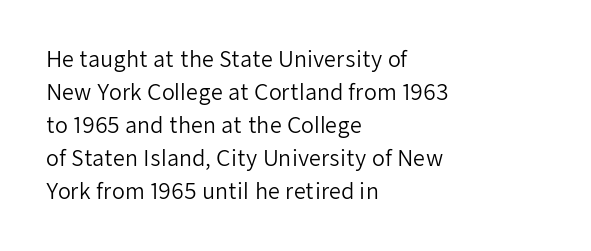
Q: Is the text bold? A: No.
Q: Is the text italic (slanted)? A: No, it is upright.
Q: Is the text underlined? A: No.
Q: How is the paragraph aligned? A: Left-aligned.
Q: Is the spacing between letters normal or unusually wide? A: Normal.
Q: Is the spacing between lines tight, normal or loose? A: Normal.
